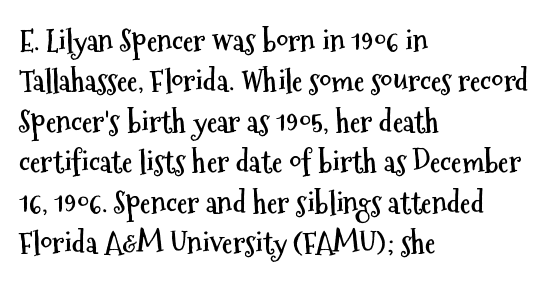
Q: Is the text bold? A: Yes.
Q: Is the text italic (slanted)? A: No, it is upright.
Q: Is the typeface a serif or a sans-serif typeface? A: Sans-serif.
Q: Is the text underlined? A: No.
Q: How is the paragraph aligned? A: Left-aligned.
Q: Is the spacing between letters normal or unusually wide? A: Normal.
Q: Is the spacing between lines tight, normal or loose? A: Normal.
Q: Width (condensed, normal, or wide)? A: Condensed.
Q: Stroke contrast? A: Medium.
Q: x-height? A: Medium.
Q: Monospaced? A: No.
